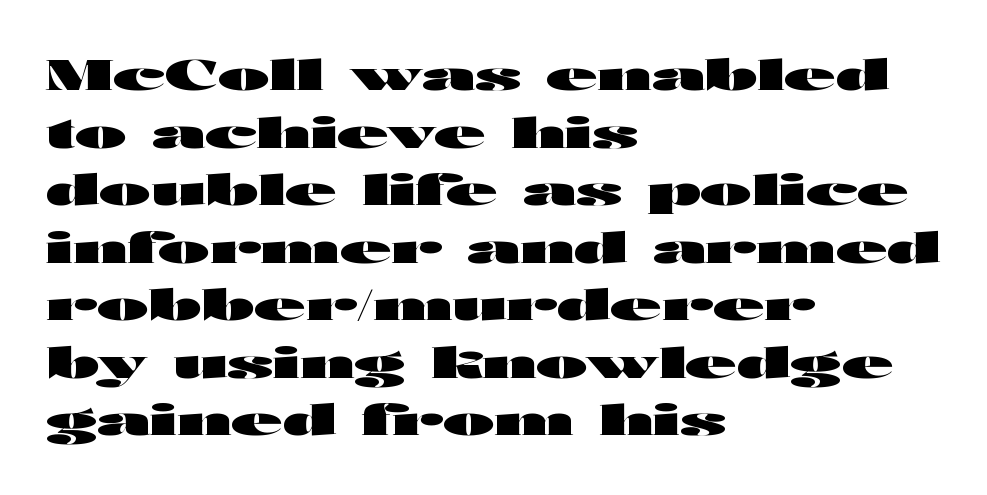
The image shows 42 px heavy, wide sans-serif type, upright; set left-aligned, normal line spacing (1.37x), normal letter spacing, not underlined; high stroke contrast and a medium x-height.
